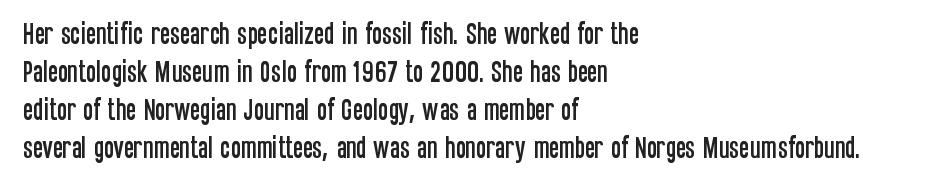
Q: Is the text italic (slanted)? A: No, it is upright.
Q: Is the text underlined? A: No.
Q: How is the paragraph aligned? A: Left-aligned.
Q: Is the spacing between letters normal or unusually wide? A: Normal.
Q: Is the spacing between lines tight, normal or loose? A: Normal.
